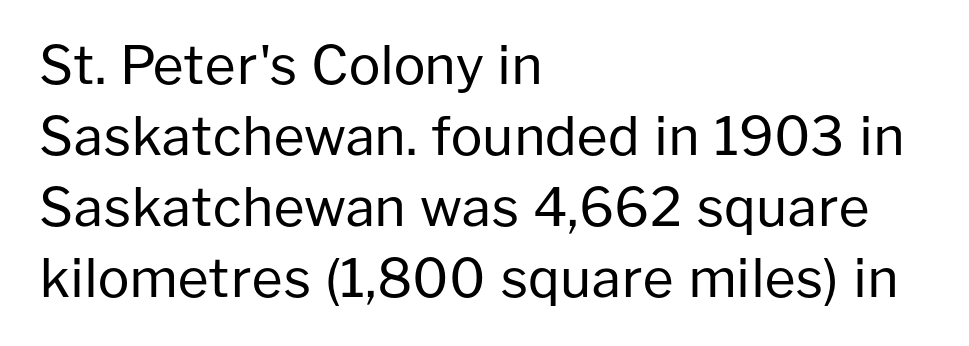
Is this a fixed-width face? No — the glyphs have proportional, varying widths. Nope, no serifs anywhere on these letters. The ragged edge is on the right, which tells us the setting is flush left. Each word holds together tightly as a unit, with standard inter-letter gaps.
